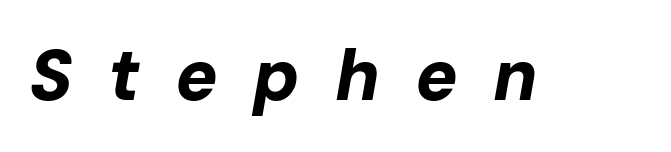
The image shows 71 px bold type, italic (leaning right); set unusually wide letter spacing (+0.49 em), not underlined; low stroke contrast and a medium x-height.
